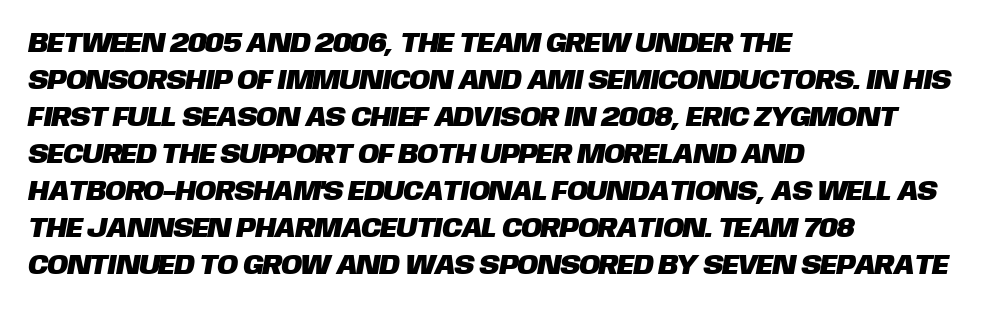
{"serif": "no", "width": "normal", "stroke_contrast": "low", "x_height": "large", "monospaced": "no", "underline": "no", "align": "left", "line_spacing": "normal", "line_spacing_ratio": 1.32, "letter_spacing": "normal", "letter_spacing_em": 0.0, "glyph_px": 28}
